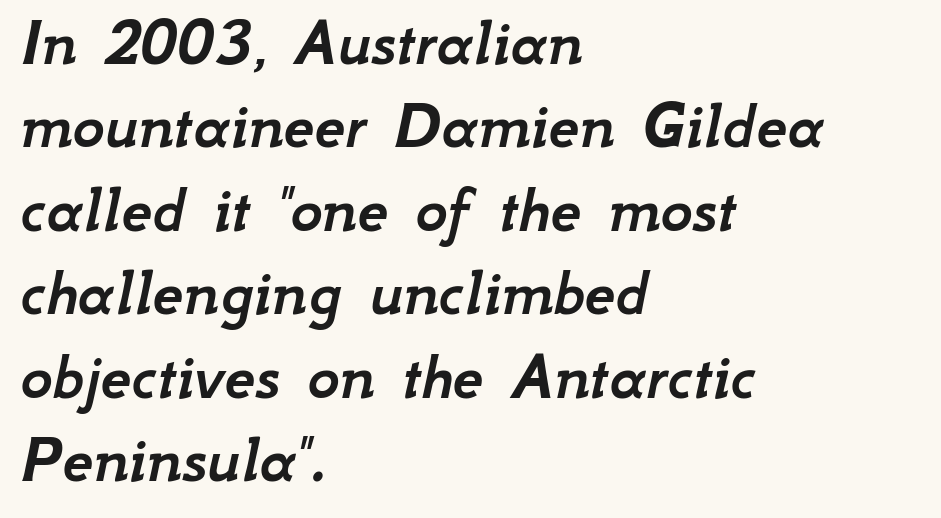
Q: Is the text italic (slanted)? A: Yes, it leans right by about 12 degrees.
Q: Is the text underlined? A: No.
Q: How is the paragraph aligned? A: Left-aligned.
Q: Is the spacing between letters normal or unusually wide? A: Normal.
Q: Width (condensed, normal, or wide)? A: Normal.
Q: Stroke contrast? A: Low.
Q: x-height? A: Small.
Q: Monospaced? A: No.
